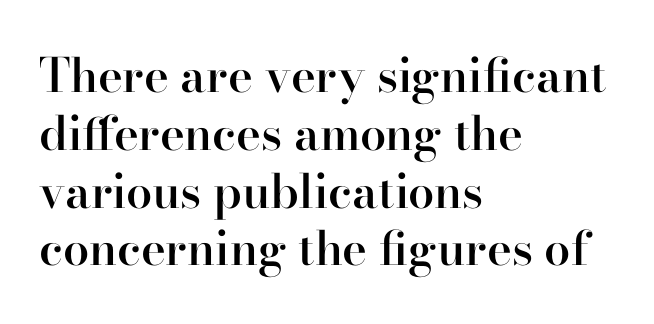
All the whitespace from short lines collects on the right. Inter-character spacing is left at the font's built-in metrics. Type style note: has serifs. The type sits square on the baseline with zero lean. The gap between lines stays unmarked.
